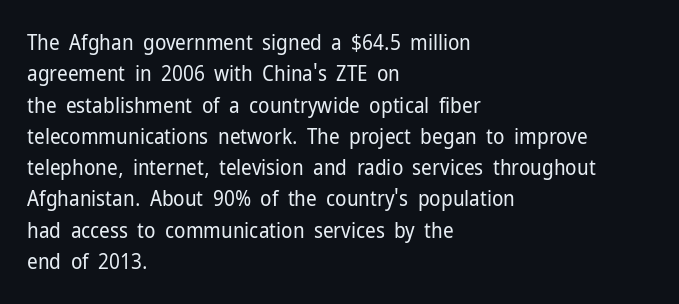
Ordinary non-slanted type is in use. Honestly, the row spacing looks completely unremarkable. These lines keep a tight, regular rhythm from letter to letter. These lines stack with their left ends in a neat column.
